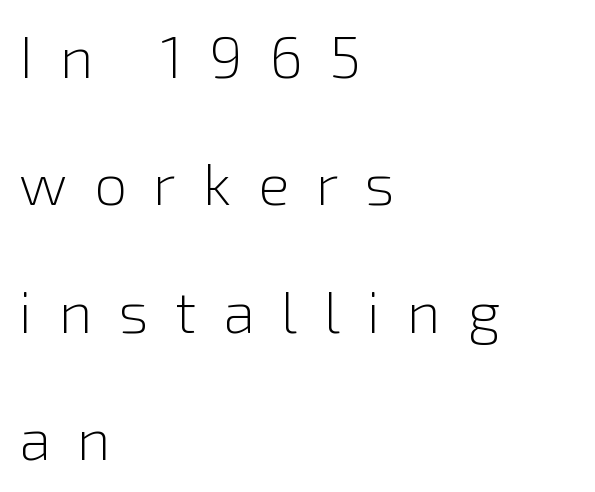
The image shows 59 px light sans-serif type, upright; set left-aligned, loose line spacing (2.16x), unusually wide letter spacing (+0.45 em), not underlined; low stroke contrast and a medium x-height.
